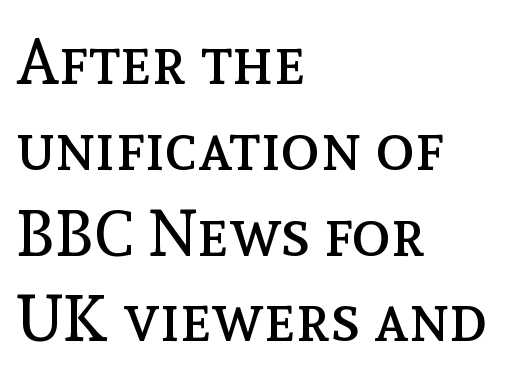
The image shows 65 px regular-weight type, upright; set left-aligned, normal line spacing (1.32x), normal letter spacing, not underlined; a medium x-height.
